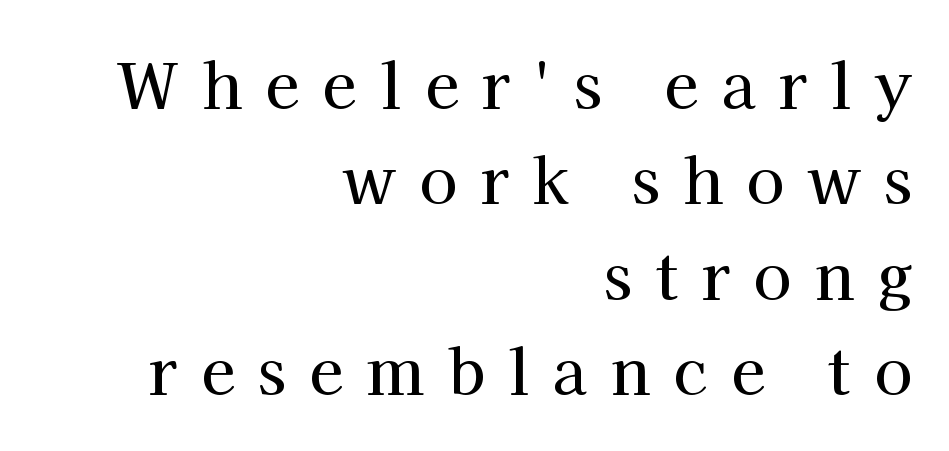
The image shows 62 px serif type, upright; set right-aligned, normal line spacing (1.54x), unusually wide letter spacing (+0.38 em), not underlined; high stroke contrast and a medium x-height.
